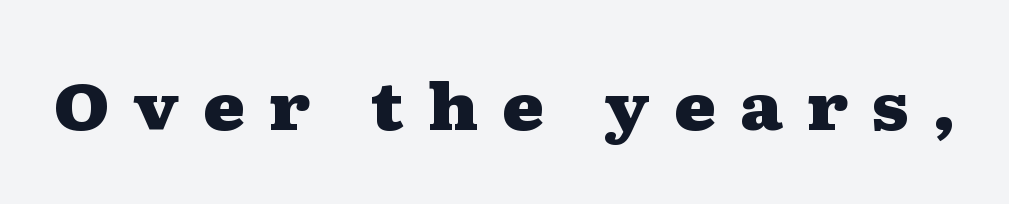
The image shows 65 px heavy, wide serif type, upright; set unusually wide letter spacing (+0.35 em), not underlined; medium stroke contrast and a medium x-height.
